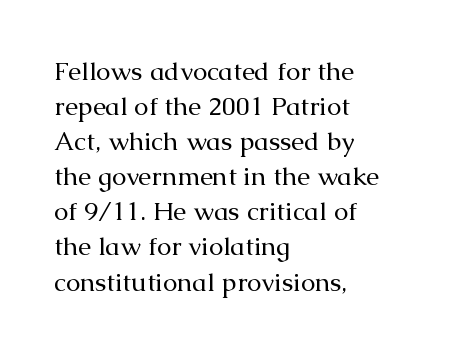
How are the letters spaced? Ordinarily, with no added tracking. Has an underline been added? It has not. Honestly, the row spacing looks completely unremarkable. The font is comparable to plain body text, perhaps lighter. Visually the block forms a straight wall on the left and a jagged coastline on the right.
